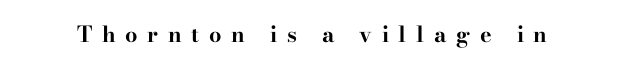
{"italic": "no", "bold": "yes", "underline": "no", "letter_spacing": "wide", "letter_spacing_em": 0.44, "glyph_px": 22}
